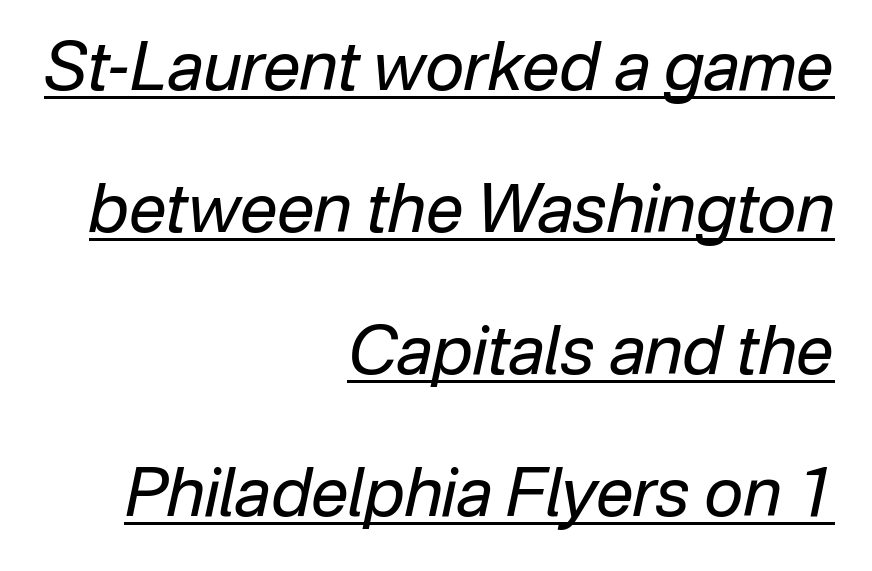
Weight: in the light-to-regular range. Reading down the column, the eye jumps a long way to each next line. Compared with ordinary roman type, these characters are visibly tilted. This rendering features underlined lettering. Notice how the passage keeps a crisp vertical edge on the right only.
